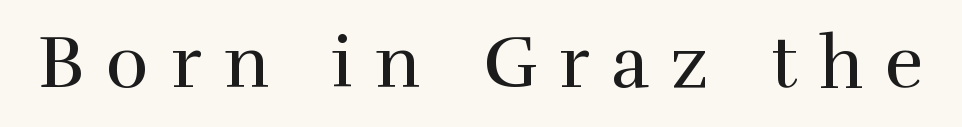
The image shows 73 px regular-weight serif type, upright; set unusually wide letter spacing (+0.3 em), not underlined; a medium x-height.
